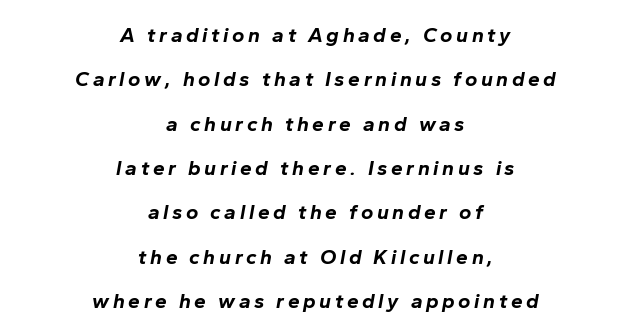
Q: Is the text bold? A: Yes.
Q: Is the text italic (slanted)? A: Yes, it leans right by about 10 degrees.
Q: Is the text underlined? A: No.
Q: How is the paragraph aligned? A: Centered.
Q: Is the spacing between lines tight, normal or loose? A: Loose.
